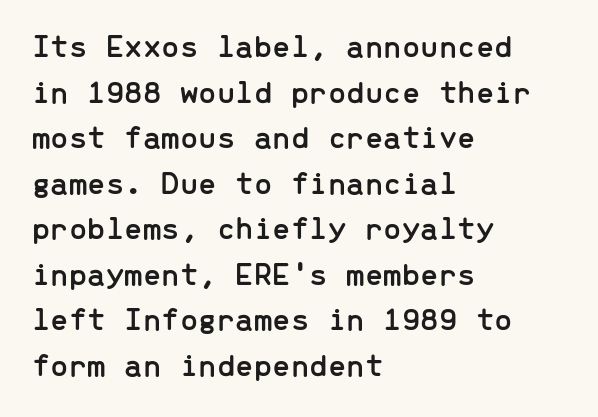
The font's upright variant was chosen for this text. You could count columns in this text — the font is strictly monospaced. Rule under the text: the space is simply empty. These lines are composed in type without serifs. This sample keeps an unexceptional amount of space between lines.
